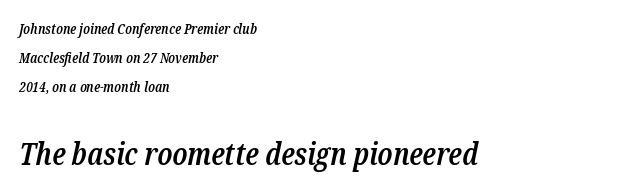
{"serif": "yes", "italic": "yes", "lean": "right", "slant_degrees": 12, "bold": "semi", "weight": "semibold", "width": "condensed", "stroke_contrast": "low", "x_height": "medium", "monospaced": "no", "underline": "no", "align": "left", "line_spacing": "loose", "line_spacing_ratio": 2.08, "letter_spacing": "normal", "letter_spacing_em": 0.0, "larger_block": "second", "size_ratio": 2.21, "glyph_px": 31}
